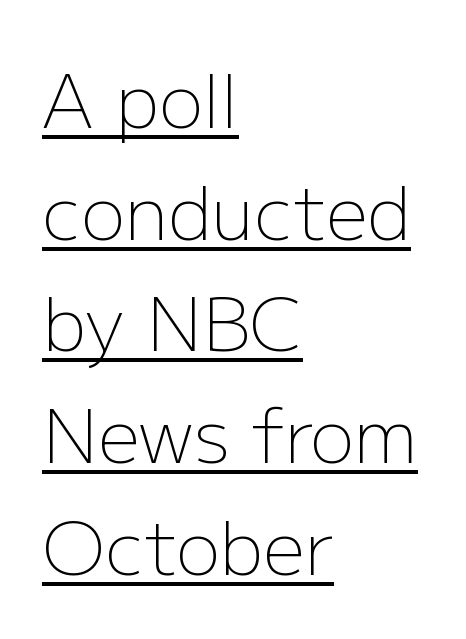
Q: Is the text bold? A: No.
Q: Is the text italic (slanted)? A: No, it is upright.
Q: Is the typeface a serif or a sans-serif typeface? A: Sans-serif.
Q: Is the text underlined? A: Yes.
Q: How is the paragraph aligned? A: Left-aligned.
Q: Is the spacing between letters normal or unusually wide? A: Normal.
Q: Is the spacing between lines tight, normal or loose? A: Normal.
Q: Width (condensed, normal, or wide)? A: Normal.
Q: Stroke contrast? A: Low.
Q: x-height? A: Medium.
Q: Monospaced? A: No.
